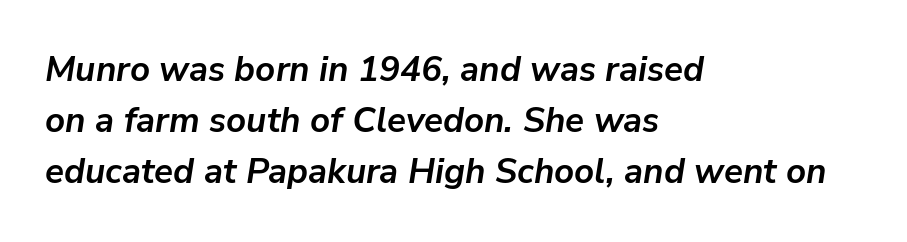
The passage shown is typed in a proportional face where columns would drift. Rendered with sloped, italic letterforms. The lines are quadded left. What's the leading like? Ordinary, nothing unusual. A typesetter would call this zero additional tracking. Students, this is bold: see how much ink each stroke carries.
